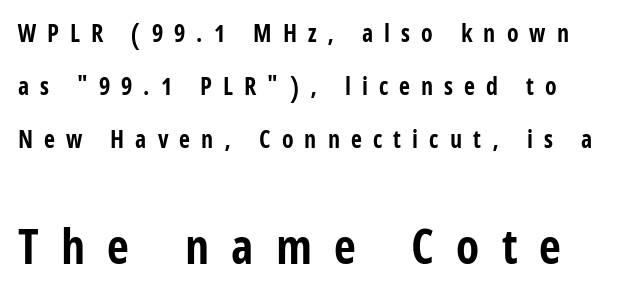
Style check: upright. The rendering inserts visible extra space after every character. This layout puts the modest block above and the oversized block below. Caption: bold face, heavy strokes. The typeface chosen for these lines omits serifs. These lines stand farther apart than default settings would place them.
